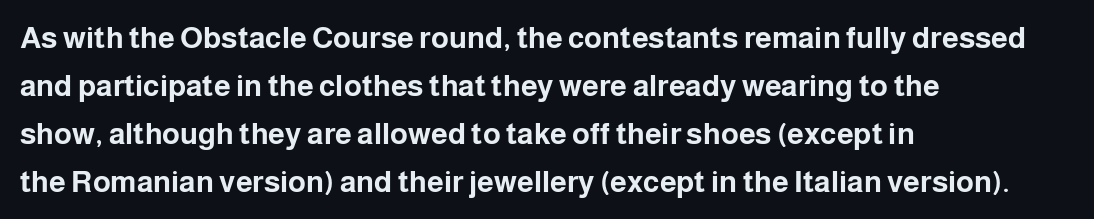
Is there much room between lines? A standard amount, neither cramped nor airy. I'd call this a sans setting — the letters go barefoot. Short and long lines alike share a common starting point at left. Honestly, the letter spacing is just normal — you wouldn't notice it. Here the designer chose a conventional face with non-uniform glyph widths.
